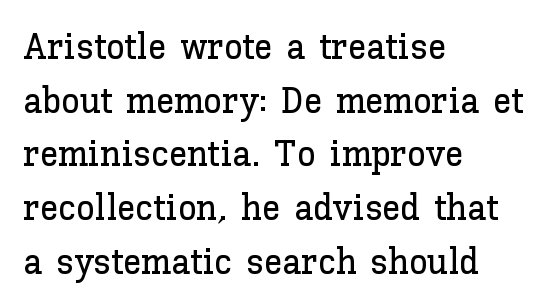
The image shows 37 px text type, upright; set left-aligned, normal line spacing (1.45x), normal letter spacing, not underlined; low stroke contrast and a medium x-height.
